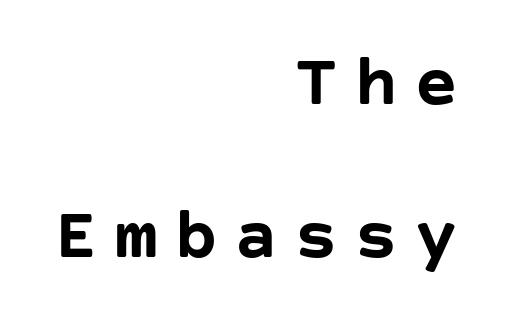
Q: Is the text bold? A: Yes.
Q: Is the text italic (slanted)? A: No, it is upright.
Q: Is the typeface a serif or a sans-serif typeface? A: Sans-serif.
Q: Is the text underlined? A: No.
Q: How is the paragraph aligned? A: Right-aligned.
Q: Is the spacing between letters normal or unusually wide? A: Unusually wide.
Q: Is the spacing between lines tight, normal or loose? A: Loose.
Q: Width (condensed, normal, or wide)? A: Normal.
Q: Stroke contrast? A: Low.
Q: x-height? A: Large.
